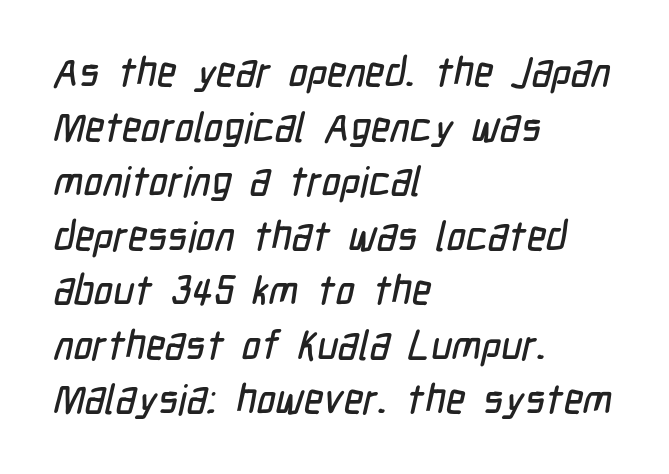
The image shows 41 px condensed sans-serif type; set left-aligned, normal line spacing (1.33x), normal letter spacing, not underlined; low stroke contrast and a medium x-height.
